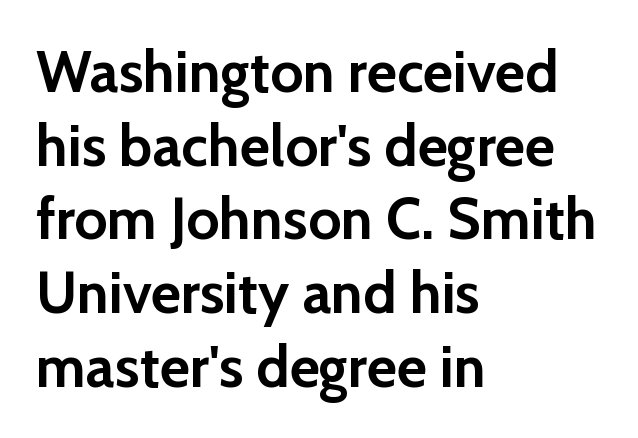
{"serif": "no", "italic": "no", "bold": "yes", "weight": "semibold", "width": "normal", "stroke_contrast": "low", "x_height": "medium", "monospaced": "no", "underline": "no", "align": "left", "line_spacing": "normal", "line_spacing_ratio": 1.27, "letter_spacing": "normal", "letter_spacing_em": 0.0, "glyph_px": 58}
